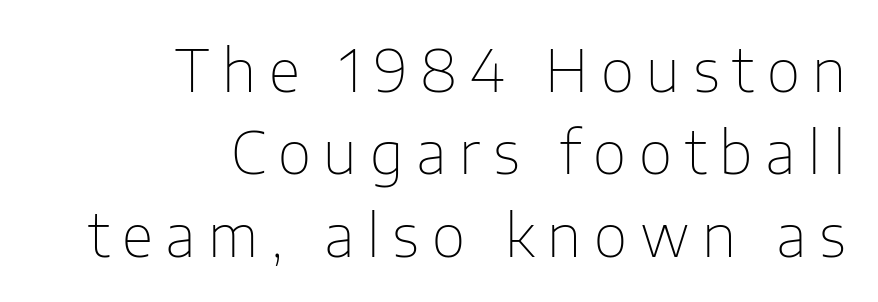
Quick note: not italic, upright. A light-to-regular cut is what we see here. Any mark beneath the type? The region is blank. The tracking jumps out immediately: characters are airy and widely separated. This sample has the flowing, uneven cadence of proportional lettering.
